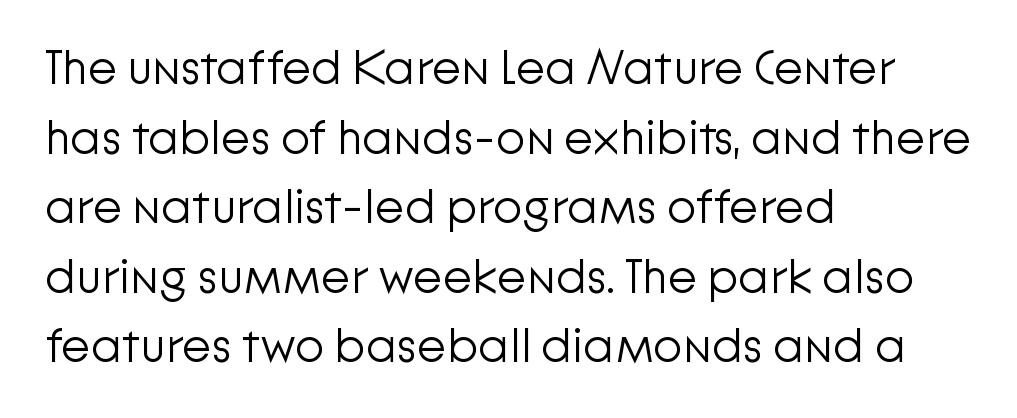
{"serif": "no", "italic": "no", "bold": "no", "weight": "light", "width": "normal", "stroke_contrast": "low", "x_height": "medium", "monospaced": "no", "underline": "no", "align": "left", "line_spacing": "normal", "line_spacing_ratio": 1.45, "letter_spacing": "normal", "letter_spacing_em": 0.0, "glyph_px": 48}
